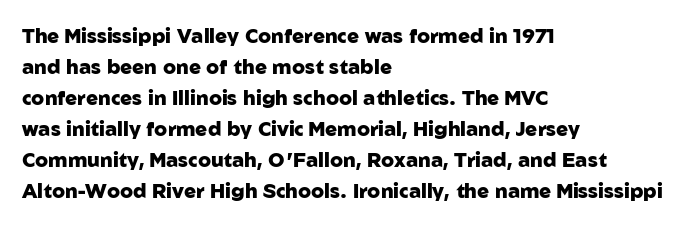
This is heavy type, rendered in bold. No extra tracking has been applied to these lines. The lines in this sample share a left origin and differ only in where they stop. A typesetter would call this leading conventional body-copy spacing. The typography opts for an upright posture over an oblique one. No word sits above an underline.
